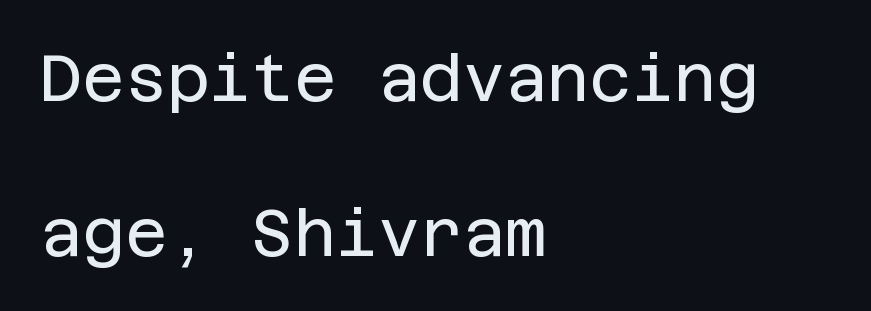
{"serif": "no", "italic": "no", "bold": "no", "weight": "regular", "width": "normal", "stroke_contrast": "low", "x_height": "large", "underline": "no", "align": "left", "line_spacing": "loose", "line_spacing_ratio": 2.38, "letter_spacing": "normal", "letter_spacing_em": 0.0, "glyph_px": 65}
